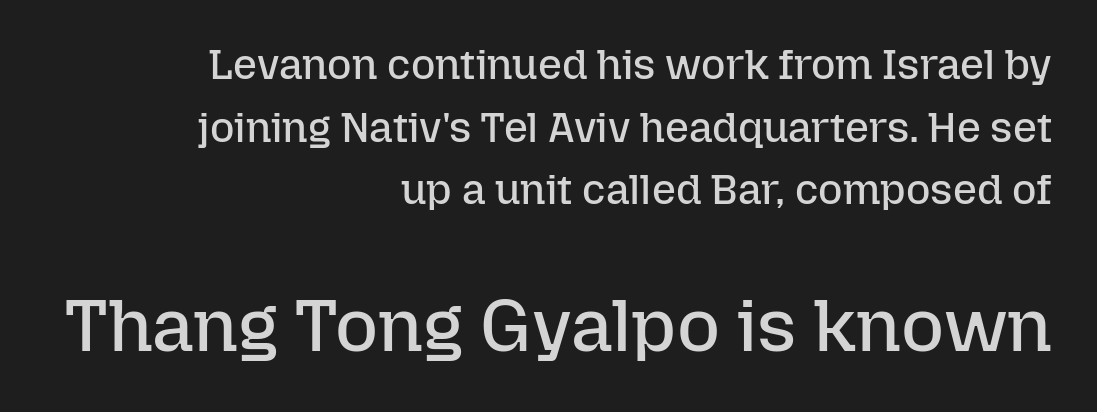
Q: Is the text bold? A: No.
Q: Is the text italic (slanted)? A: No, it is upright.
Q: Is the text underlined? A: No.
Q: How is the paragraph aligned? A: Right-aligned.
Q: Is the spacing between letters normal or unusually wide? A: Normal.
Q: Is the spacing between lines tight, normal or loose? A: Normal.
Q: Which block of text is set in a larger size, the first (top) or the second (bottom)? A: The second (bottom) one.
Q: Width (condensed, normal, or wide)? A: Normal.
Q: Stroke contrast? A: Low.
Q: x-height? A: Medium.
Q: Monospaced? A: No.
